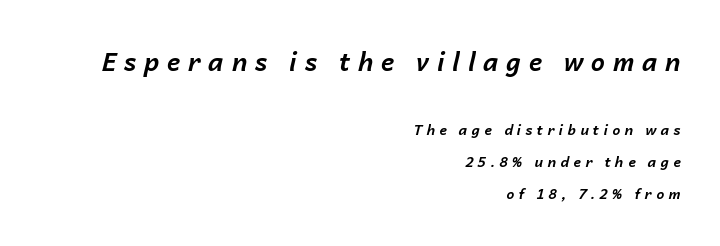
The image shows 25 px bold type, italic (leaning right); set right-aligned, loose line spacing (2.29x), unusually wide letter spacing (+0.31 em), not underlined; the first (top) block is 1.79x larger.
